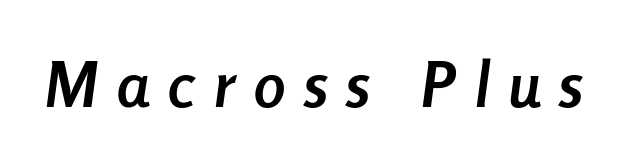
This rendering features lettering with no underline. Note the varied advance widths — an 'i' is clearly narrower than an 'm'. The line texture is sparse and dotted thanks to wide tracking. Strong, thick strokes mark this as bold type. These lines were composed using italics.
